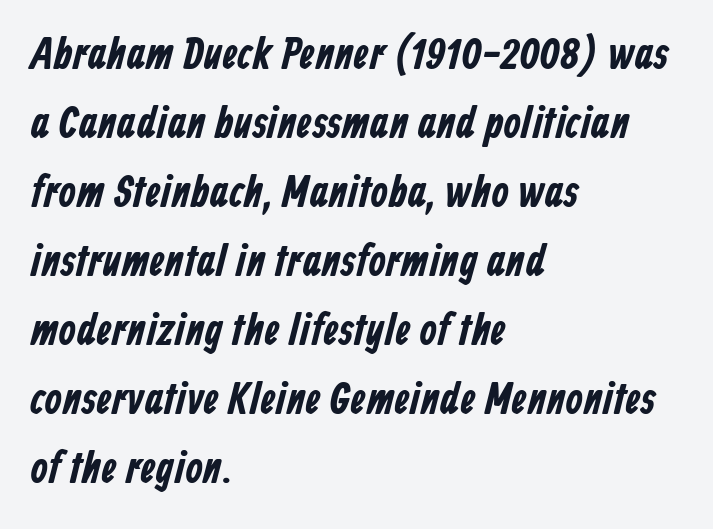
The image shows 44 px condensed sans-serif type; set left-aligned, normal line spacing (1.57x), normal letter spacing, not underlined; low stroke contrast and a medium x-height.
